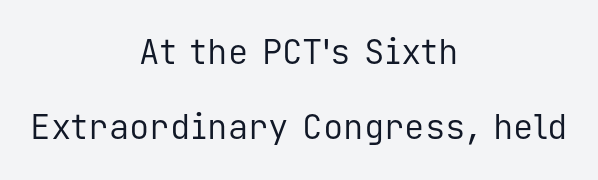
The cut favours lightness, reaching ordinary text weight at its darkest. The lettering stays uniformly vertical, giving the passage a roman look. Serif or sans? Sans — the stroke terminals are bare. The type is set solid horizontally, with unmodified tracking. One glance says open: line gaps are wider than usual.
